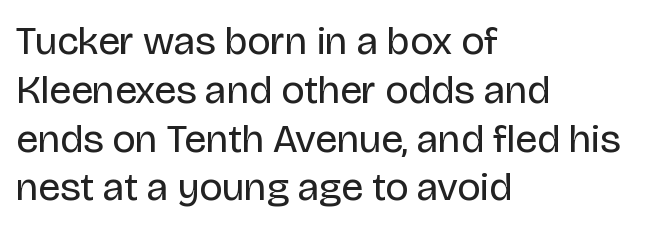
{"serif": "no", "italic": "no", "bold": "no", "weight": "regular", "width": "normal", "stroke_contrast": "low", "x_height": "large", "monospaced": "no", "underline": "no", "align": "left", "line_spacing_ratio": 1.22, "letter_spacing": "normal", "letter_spacing_em": 0.0, "glyph_px": 40}
